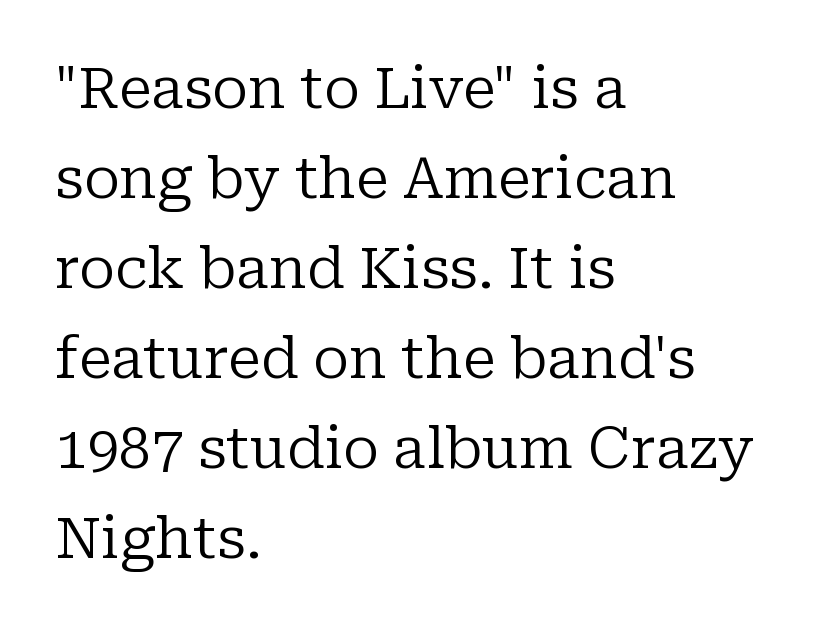
{"serif": "yes", "italic": "no", "bold": "no", "weight": "regular", "width": "normal", "stroke_contrast": "low", "x_height": "medium", "monospaced": "no", "underline": "no", "align": "left", "line_spacing": "normal", "line_spacing_ratio": 1.58, "letter_spacing": "normal", "letter_spacing_em": 0.0, "glyph_px": 57}
